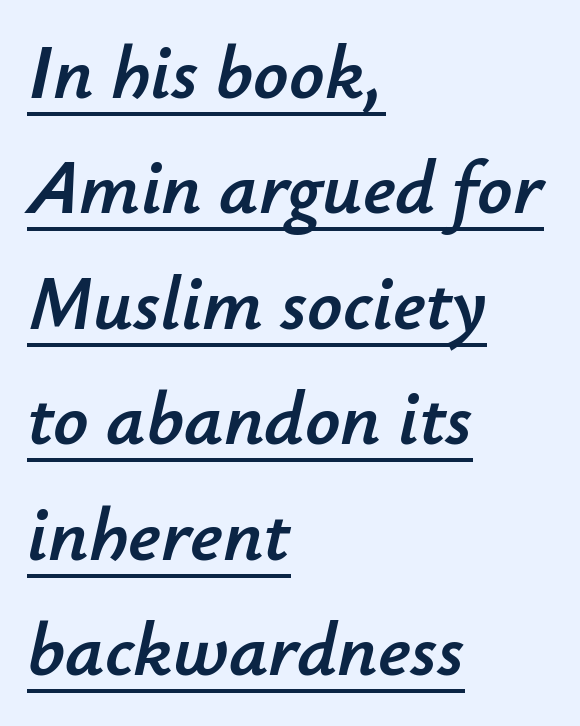
{"italic": "yes", "lean": "right", "slant_degrees": 12, "width": "normal", "stroke_contrast": "low", "x_height": "small", "monospaced": "no", "underline": "yes", "align": "left", "line_spacing": "normal", "line_spacing_ratio": 1.5, "letter_spacing": "normal", "letter_spacing_em": 0.0, "glyph_px": 77}
